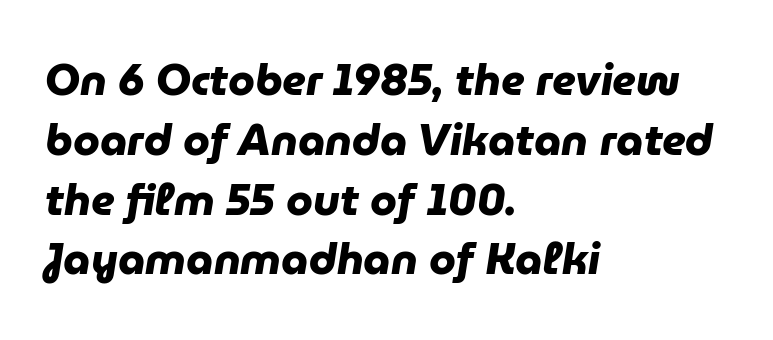
Alignment: flush left. Summary of weight: heavy, a full bold. Normally led — the rows are evenly, conventionally spaced. The gaps between neighbouring characters are ordinary and unremarkable. Varying glyph widths throughout — classic text-font behaviour. You can tell from the bare stems that sans-serif type was used.
